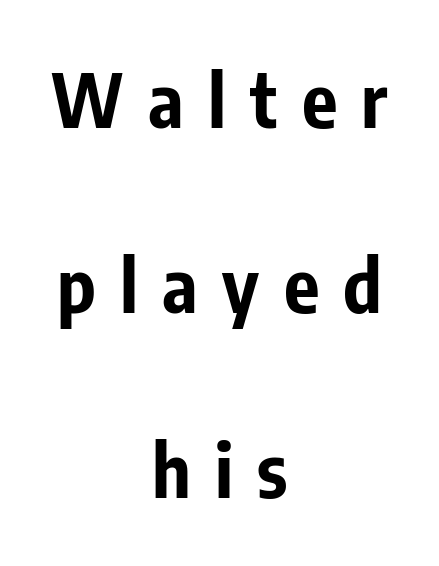
The image shows 74 px bold, condensed sans-serif type, upright; set centered, loose line spacing (2.5x), unusually wide letter spacing (+0.33 em), not underlined; low stroke contrast and a medium x-height.
